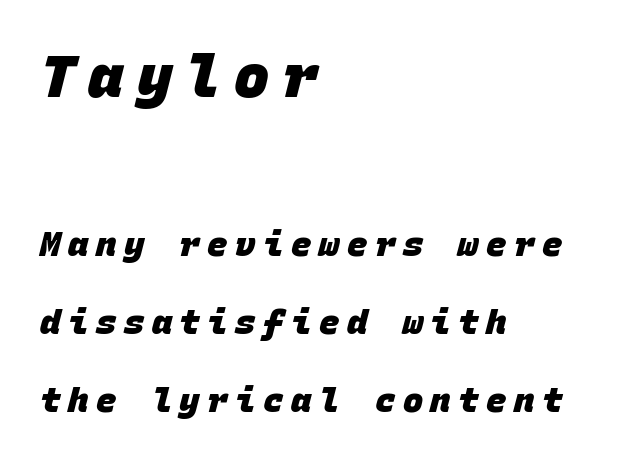
Does extra space separate the letters? Yes, quite a lot of it. Notice how thick the strokes are: this is what a full bold looks like. The rendering uses typewriter-style spacing with identical character cells. Leading: increased. You get the large type first, then a drop to smaller type. Compared with a centered layout, this one pins lines to the left instead.
